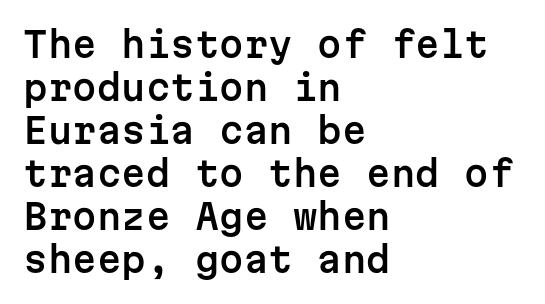
Q: Is the text italic (slanted)? A: No, it is upright.
Q: Is the typeface a serif or a sans-serif typeface? A: Sans-serif.
Q: Is the text underlined? A: No.
Q: How is the paragraph aligned? A: Left-aligned.
Q: Is the spacing between letters normal or unusually wide? A: Normal.
Q: Width (condensed, normal, or wide)? A: Normal.
Q: Stroke contrast? A: Low.
Q: x-height? A: Medium.
Q: Monospaced? A: Yes.
